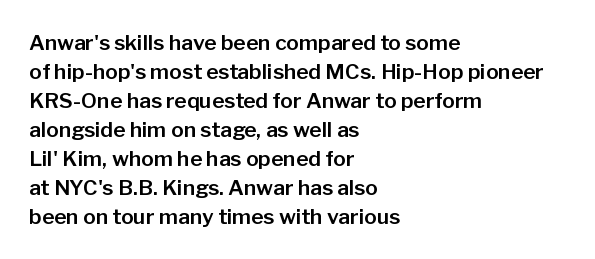
Q: Is the text italic (slanted)? A: No, it is upright.
Q: Is the text underlined? A: No.
Q: How is the paragraph aligned? A: Left-aligned.
Q: Is the spacing between letters normal or unusually wide? A: Normal.
Q: Is the spacing between lines tight, normal or loose? A: Normal.
